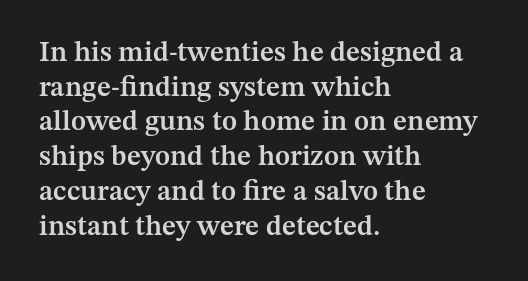
{"serif": "yes", "italic": "no", "bold": "semi", "weight": "semibold", "width": "normal", "stroke_contrast": "medium", "x_height": "medium", "monospaced": "no", "underline": "no", "align": "left", "line_spacing_ratio": 1.24, "letter_spacing": "normal", "letter_spacing_em": 0.0, "glyph_px": 28}
